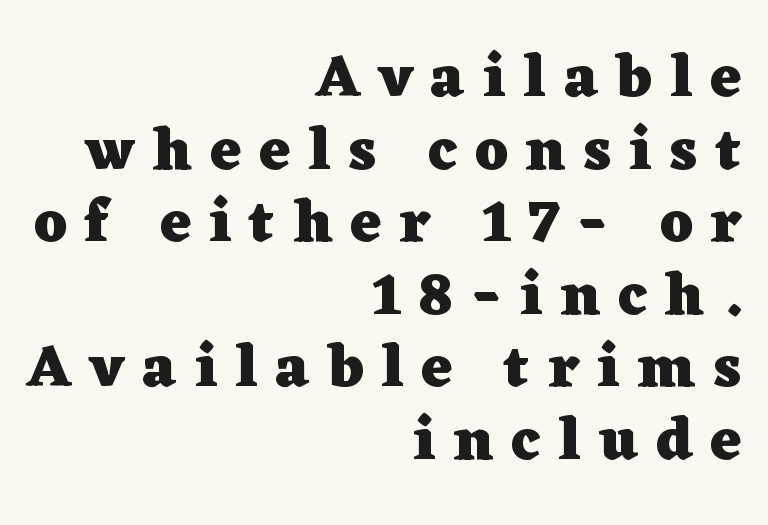
The image shows 60 px heavy, wide serif type, upright; set right-aligned, line spacing 1.21x, unusually wide letter spacing (+0.3 em), not underlined; low stroke contrast and a medium x-height.
